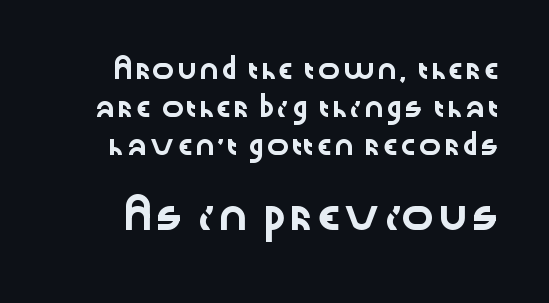
{"serif": "no", "italic": "no", "width": "wide", "stroke_contrast": "low", "x_height": "medium", "monospaced": "no", "underline": "no", "line_spacing": "loose", "line_spacing_ratio": 2.01, "letter_spacing": "normal", "letter_spacing_em": 0.0, "larger_block": "second", "size_ratio": 1.47, "glyph_px": 28}
